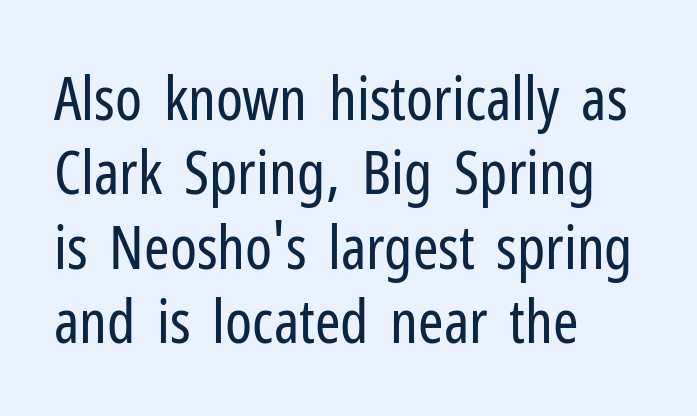
The image shows 61 px regular-weight, condensed sans-serif type, upright; set left-aligned, line spacing 1.22x, normal letter spacing, not underlined; low stroke contrast and a medium x-height.
